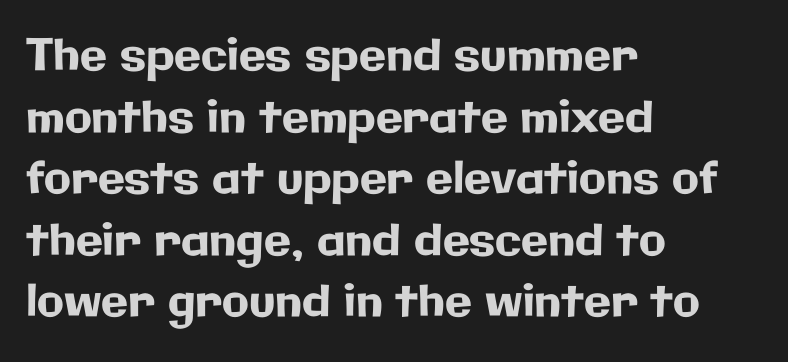
Q: Is the text italic (slanted)? A: No, it is upright.
Q: Is the typeface a serif or a sans-serif typeface? A: Sans-serif.
Q: Is the text underlined? A: No.
Q: How is the paragraph aligned? A: Left-aligned.
Q: Is the spacing between letters normal or unusually wide? A: Normal.
Q: Is the spacing between lines tight, normal or loose? A: Normal.
Q: Width (condensed, normal, or wide)? A: Normal.
Q: Stroke contrast? A: Low.
Q: x-height? A: Medium.
Q: Monospaced? A: No.
